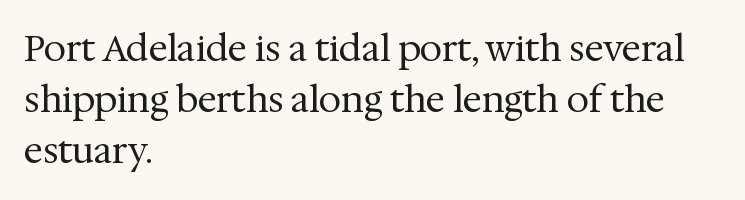
Q: Is the text bold? A: No.
Q: Is the text italic (slanted)? A: No, it is upright.
Q: Is the typeface a serif or a sans-serif typeface? A: Serif.
Q: Is the text underlined? A: No.
Q: How is the paragraph aligned? A: Left-aligned.
Q: Is the spacing between letters normal or unusually wide? A: Normal.
Q: Is the spacing between lines tight, normal or loose? A: Normal.
Q: Width (condensed, normal, or wide)? A: Normal.
Q: Stroke contrast? A: Medium.
Q: x-height? A: Medium.
Q: Monospaced? A: No.
